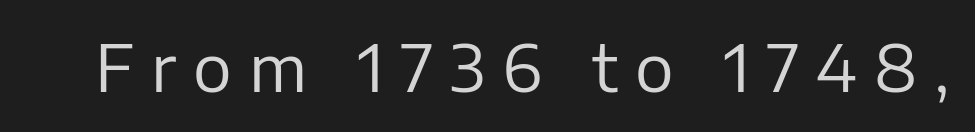
The image shows 65 px regular-weight sans-serif type, upright; set unusually wide letter spacing (+0.26 em), not underlined; low stroke contrast and a medium x-height.
